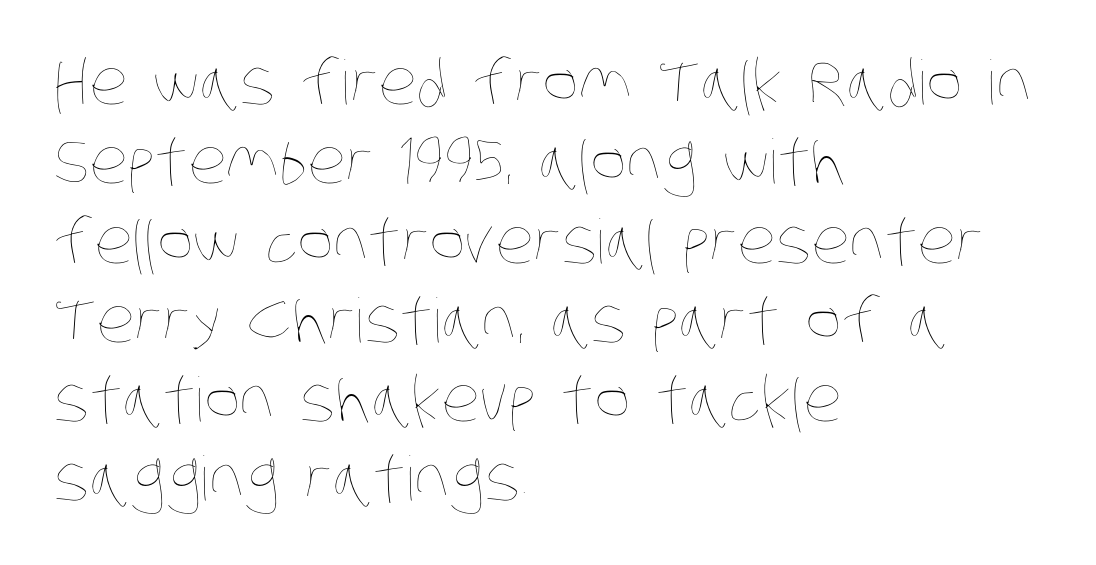
Q: Is the text bold? A: No.
Q: Is the text underlined? A: No.
Q: How is the paragraph aligned? A: Left-aligned.
Q: Is the spacing between letters normal or unusually wide? A: Normal.
Q: Is the spacing between lines tight, normal or loose? A: Normal.
Q: Width (condensed, normal, or wide)? A: Condensed.
Q: Stroke contrast? A: Low.
Q: x-height? A: Large.
Q: Monospaced? A: No.
